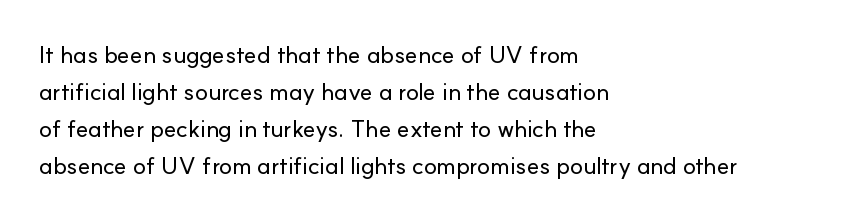
The image shows 24 px text type, upright; set left-aligned, normal line spacing (1.54x), normal letter spacing, not underlined.
